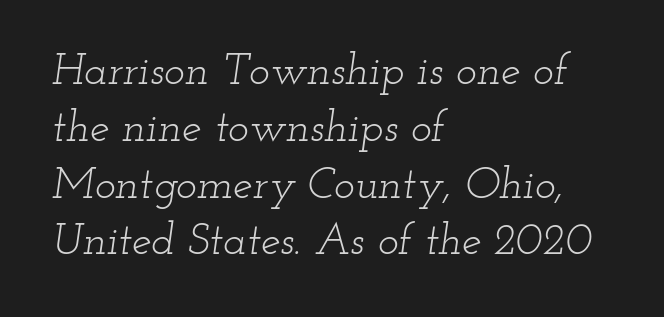
{"serif": "yes", "italic": "yes", "lean": "right", "slant_degrees": 12, "bold": "no", "weight": "light", "width": "wide", "stroke_contrast": "low", "x_height": "small", "monospaced": "no", "underline": "no", "align": "left", "line_spacing": "normal", "line_spacing_ratio": 1.29, "letter_spacing": "normal", "letter_spacing_em": 0.0, "glyph_px": 44}
